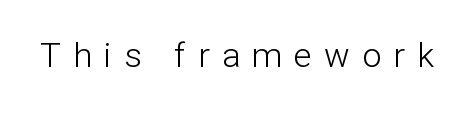
Q: Is the text bold? A: No.
Q: Is the text italic (slanted)? A: No, it is upright.
Q: Is the typeface a serif or a sans-serif typeface? A: Sans-serif.
Q: Is the text underlined? A: No.
Q: Is the spacing between letters normal or unusually wide? A: Unusually wide.
Q: Width (condensed, normal, or wide)? A: Normal.
Q: Stroke contrast? A: Low.
Q: x-height? A: Medium.
Q: Monospaced? A: No.
